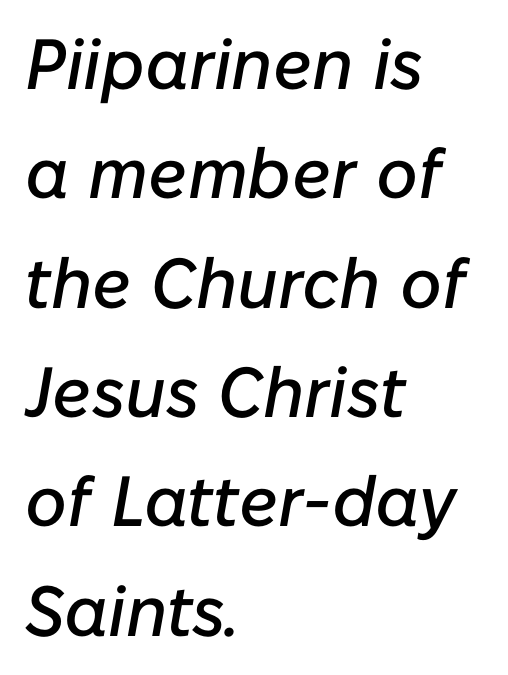
{"italic": "yes", "lean": "right", "slant_degrees": 10, "width": "normal", "stroke_contrast": "low", "x_height": "medium", "monospaced": "no", "underline": "no", "align": "left", "line_spacing": "normal", "line_spacing_ratio": 1.54, "letter_spacing": "normal", "letter_spacing_em": 0.0, "glyph_px": 71}
